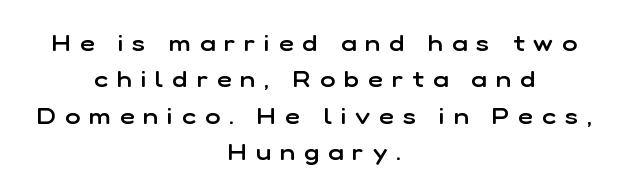
{"italic": "no", "bold": "semi", "underline": "no", "align": "center", "line_spacing": "normal", "line_spacing_ratio": 1.58, "letter_spacing": "wide", "letter_spacing_em": 0.39, "glyph_px": 23}
